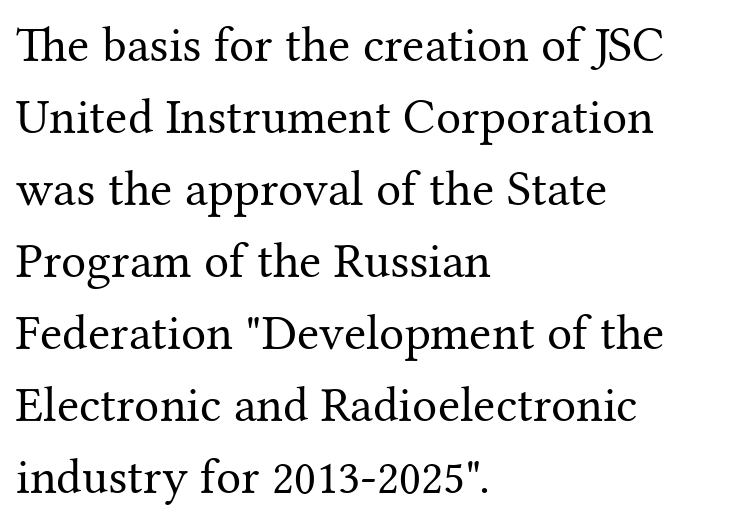
{"serif": "yes", "italic": "no", "bold": "no", "weight": "regular", "width": "normal", "stroke_contrast": "medium", "x_height": "medium", "monospaced": "no", "underline": "no", "align": "left", "line_spacing": "normal", "line_spacing_ratio": 1.44, "letter_spacing": "normal", "letter_spacing_em": 0.0, "glyph_px": 50}
